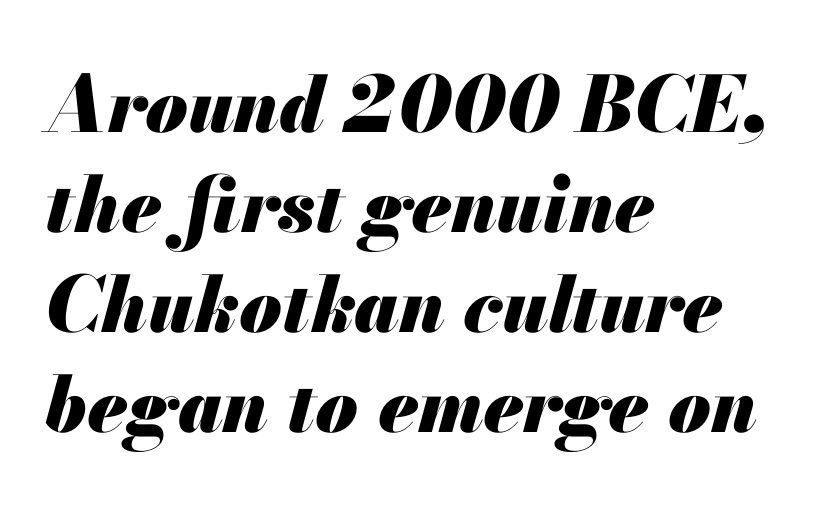
Q: Is the text bold? A: Yes.
Q: Is the text italic (slanted)? A: Yes, it leans right by about 13 degrees.
Q: Is the text underlined? A: No.
Q: How is the paragraph aligned? A: Left-aligned.
Q: Is the spacing between letters normal or unusually wide? A: Normal.
Q: Is the spacing between lines tight, normal or loose? A: Normal.
Q: Width (condensed, normal, or wide)? A: Normal.
Q: Stroke contrast? A: Medium.
Q: x-height? A: Small.
Q: Monospaced? A: No.
